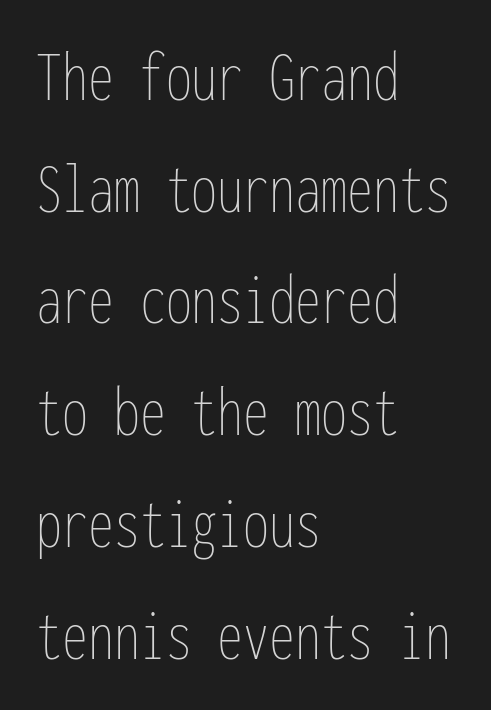
The image shows 74 px thin, condensed type, upright, monospaced; set left-aligned, normal line spacing (1.51x), normal letter spacing, not underlined; low stroke contrast and a medium x-height.
